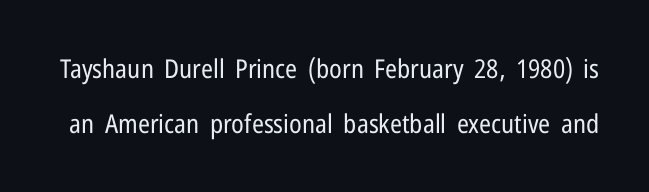
Q: Is the text bold? A: No.
Q: Is the text italic (slanted)? A: No, it is upright.
Q: Is the text underlined? A: No.
Q: Is the spacing between letters normal or unusually wide? A: Normal.
Q: Is the spacing between lines tight, normal or loose? A: Loose.
